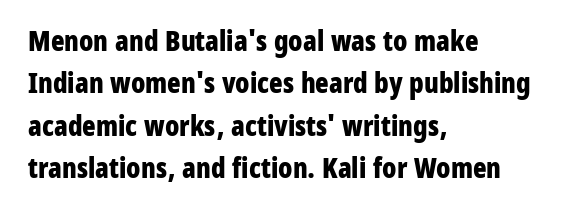
Upright lettering throughout. The typesetter chose a ragged-right arrangement here. This sample uses plain, unmodified letter spacing. These lines are composed in type without serifs.
